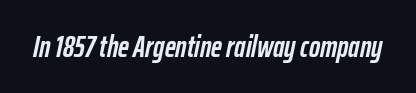
The strokes are fattened all the way to bold. Plain, unruled lines of type. No extra tracking has been applied to these lines. Note the varied advance widths — an 'i' is clearly narrower than an 'm'. This is oblique type, the kind used for emphasis or titles.
